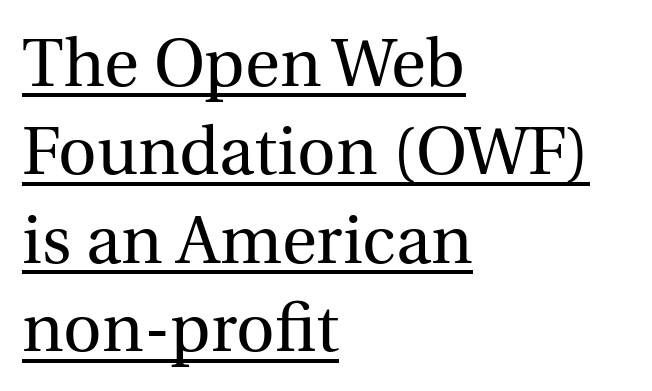
The image shows 67 px regular-weight serif type, upright; set left-aligned, normal line spacing (1.32x), normal letter spacing, underlined; a medium x-height.
